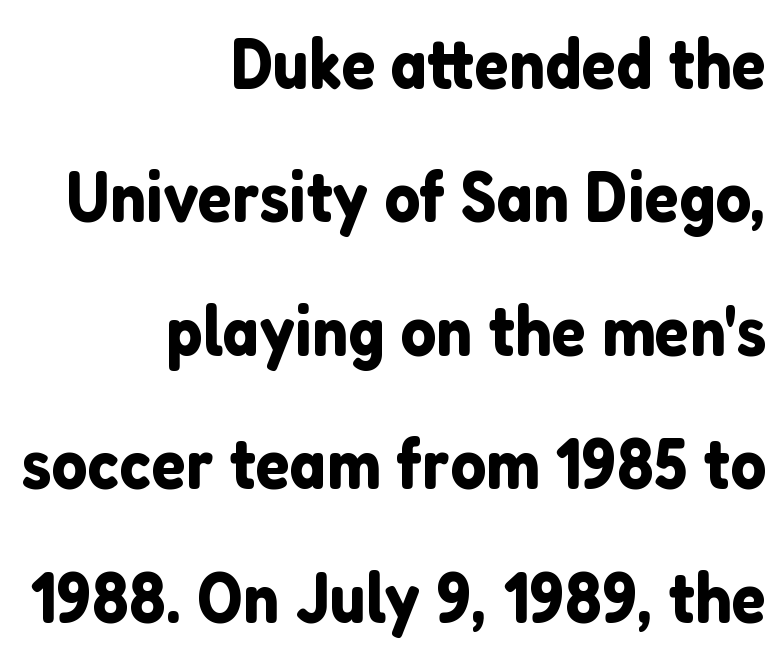
Q: Is the text italic (slanted)? A: No, it is upright.
Q: Is the typeface a serif or a sans-serif typeface? A: Sans-serif.
Q: Is the text underlined? A: No.
Q: How is the paragraph aligned? A: Right-aligned.
Q: Is the spacing between letters normal or unusually wide? A: Normal.
Q: Width (condensed, normal, or wide)? A: Normal.
Q: Stroke contrast? A: Low.
Q: x-height? A: Medium.
Q: Monospaced? A: No.
